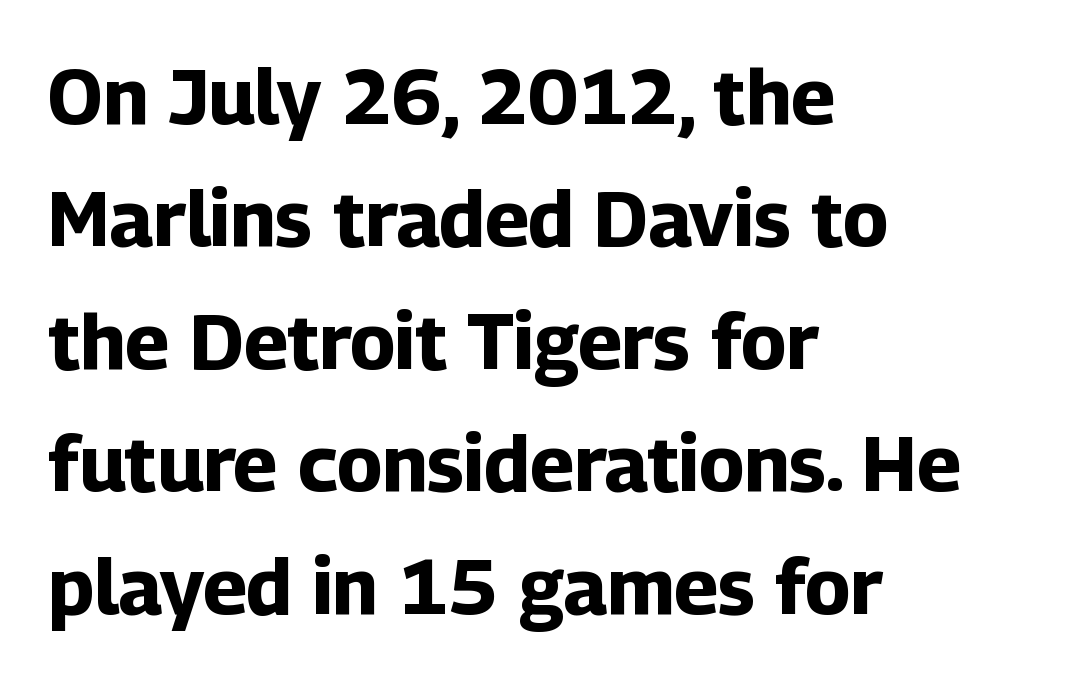
Q: Is the text bold? A: Yes.
Q: Is the text italic (slanted)? A: No, it is upright.
Q: Is the typeface a serif or a sans-serif typeface? A: Sans-serif.
Q: Is the text underlined? A: No.
Q: How is the paragraph aligned? A: Left-aligned.
Q: Is the spacing between letters normal or unusually wide? A: Normal.
Q: Is the spacing between lines tight, normal or loose? A: Normal.
Q: Width (condensed, normal, or wide)? A: Normal.
Q: Stroke contrast? A: Low.
Q: x-height? A: Medium.
Q: Monospaced? A: No.
